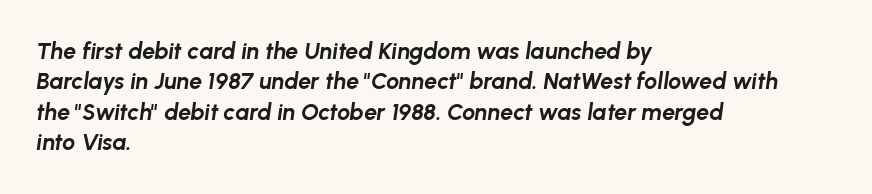
The letters are bold, with thick, heavy strokes. There's an unmistakable incline to the writing here. The paragraph has a hard left edge and a soft right edge. How would I describe the line gaps? Plain and ordinary. Quick note: underline off.
